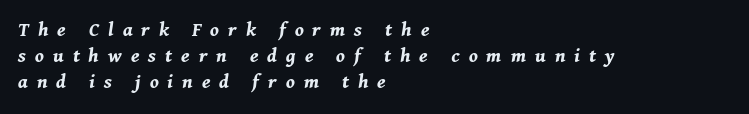
Q: Is the text bold? A: Yes.
Q: Is the text italic (slanted)? A: Yes, it leans right by about 11 degrees.
Q: Is the text underlined? A: No.
Q: How is the paragraph aligned? A: Left-aligned.
Q: Is the spacing between letters normal or unusually wide? A: Unusually wide.
Q: Is the spacing between lines tight, normal or loose? A: Normal.
